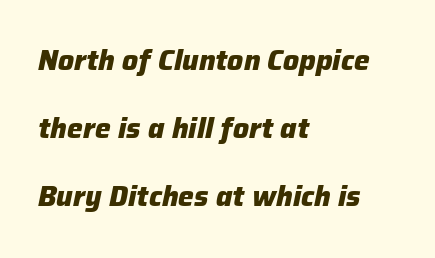
The image shows 28 px heavy type, italic (leaning right); set left-aligned, loose line spacing (2.43x), normal letter spacing, not underlined; low stroke contrast and a medium x-height.
